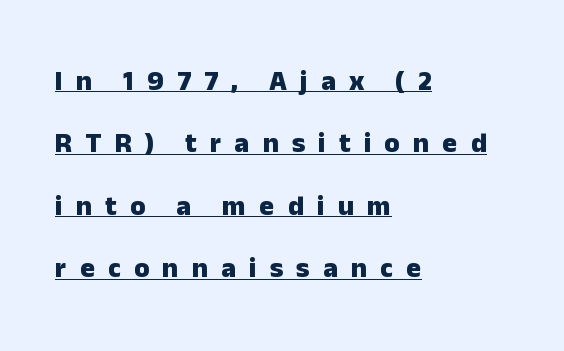
{"serif": "no", "italic": "no", "bold": "yes", "weight": "heavy", "width": "normal", "stroke_contrast": "low", "x_height": "medium", "monospaced": "no", "underline": "yes", "align": "left", "line_spacing": "loose", "line_spacing_ratio": 2.23, "letter_spacing": "wide", "letter_spacing_em": 0.47, "glyph_px": 28}
